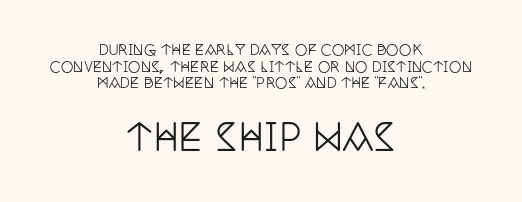
Designer's note — italics off, roman on. The text was rendered using a seriffed face with decorative stroke endings. Both edges are ragged and mirror each other, which tells us the setting is centered. A clean baseline with only descenders dipping below it.
